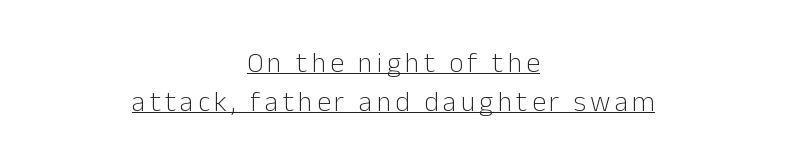
Vertical strokes here are truly vertical. The string is rendered with underlining switched on. The passage is arranged like a title page — every line centered. Weight: in the light-to-regular range. The letters advance in unequal steps, a hallmark of proportional type.
